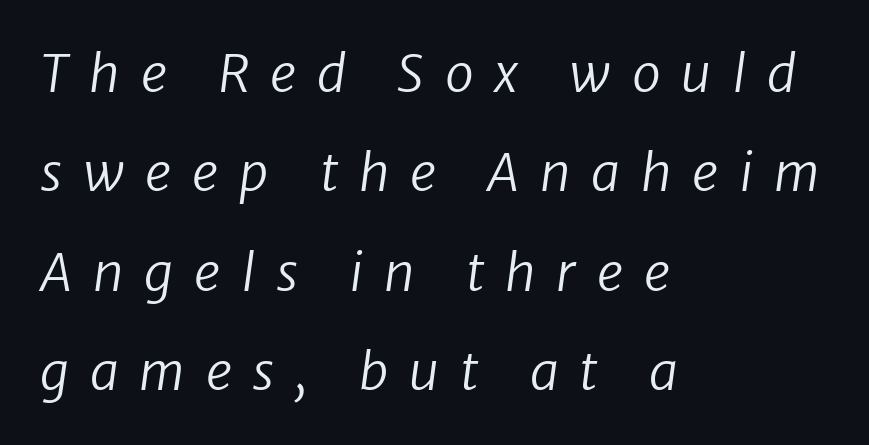
{"italic": "yes", "lean": "right", "slant_degrees": 8, "bold": "no", "weight": "regular", "width": "normal", "stroke_contrast": "low", "x_height": "medium", "monospaced": "no", "underline": "no", "align": "left", "line_spacing": "loose", "line_spacing_ratio": 1.91, "letter_spacing": "wide", "letter_spacing_em": 0.4, "glyph_px": 52}
